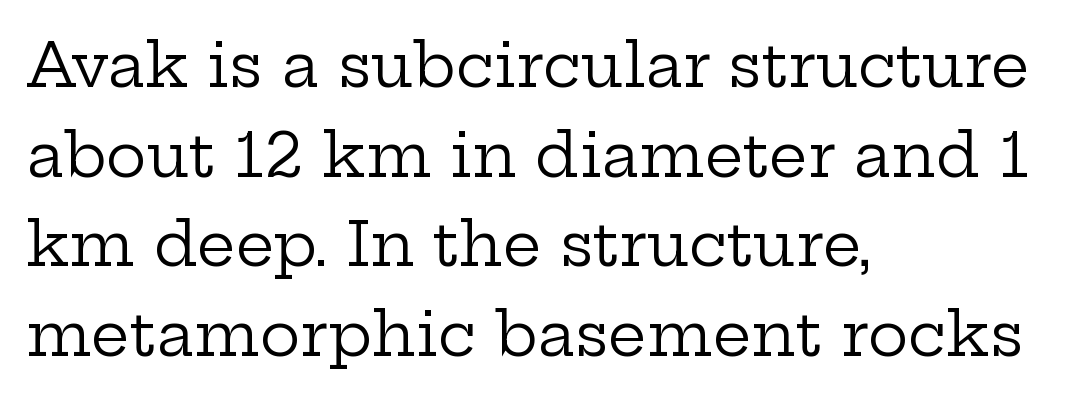
Q: Is the text bold? A: No.
Q: Is the text italic (slanted)? A: No, it is upright.
Q: Is the typeface a serif or a sans-serif typeface? A: Serif.
Q: Is the text underlined? A: No.
Q: How is the paragraph aligned? A: Left-aligned.
Q: Is the spacing between letters normal or unusually wide? A: Normal.
Q: Is the spacing between lines tight, normal or loose? A: Normal.
Q: Width (condensed, normal, or wide)? A: Wide.
Q: Stroke contrast? A: Low.
Q: x-height? A: Medium.
Q: Monospaced? A: No.
